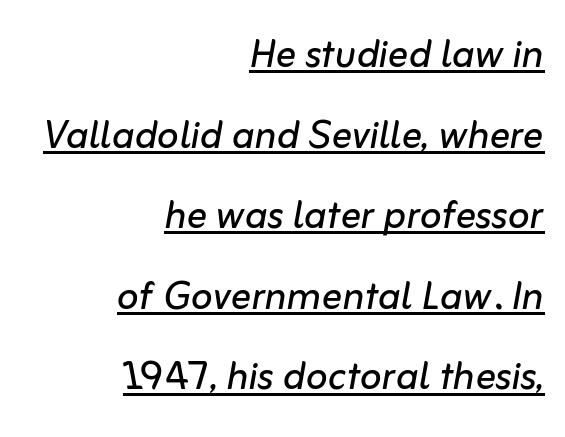
{"italic": "yes", "lean": "right", "slant_degrees": 10, "bold": "no", "weight": "regular", "width": "normal", "stroke_contrast": "low", "x_height": "medium", "monospaced": "no", "underline": "yes", "align": "right", "line_spacing": "normal", "line_spacing_ratio": 1.58, "letter_spacing": "normal", "letter_spacing_em": 0.0, "glyph_px": 51}
